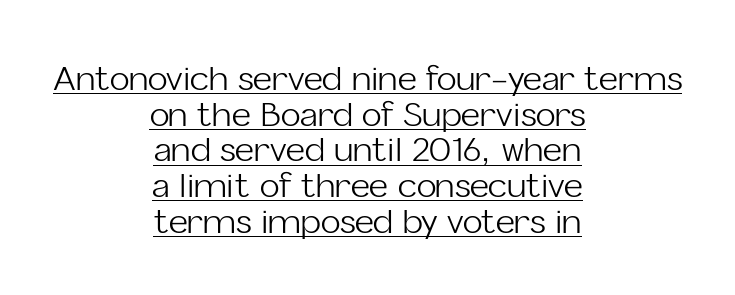
{"serif": "no", "italic": "no", "bold": "no", "weight": "light", "width": "normal", "stroke_contrast": "low", "x_height": "medium", "monospaced": "no", "underline": "yes", "align": "center", "line_spacing": "tight", "line_spacing_ratio": 1.08, "letter_spacing": "normal", "letter_spacing_em": 0.0, "glyph_px": 33}
